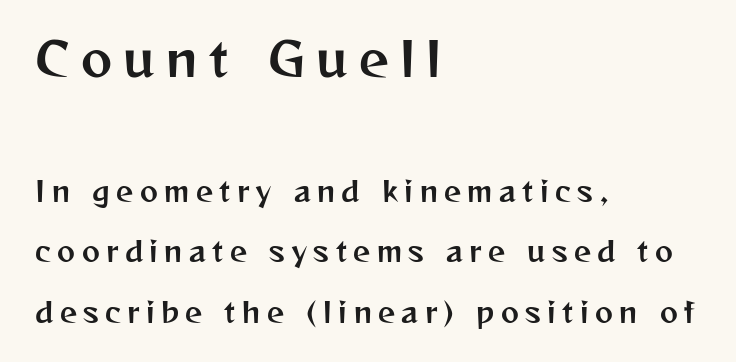
{"serif": "no", "italic": "no", "width": "normal", "stroke_contrast": "medium", "x_height": "medium", "monospaced": "no", "underline": "no", "align": "left", "line_spacing": "loose", "line_spacing_ratio": 2.24, "letter_spacing": "wide", "letter_spacing_em": 0.24, "larger_block": "first", "size_ratio": 1.74, "glyph_px": 47}
